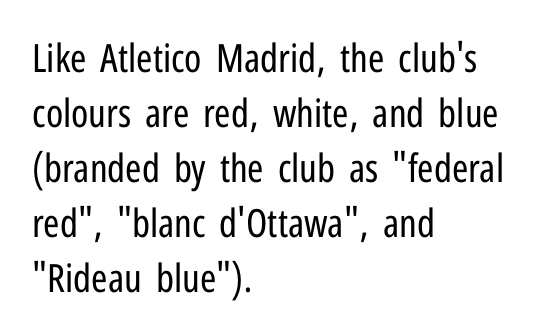
Q: Is the text bold? A: No.
Q: Is the text italic (slanted)? A: No, it is upright.
Q: Is the typeface a serif or a sans-serif typeface? A: Sans-serif.
Q: Is the text underlined? A: No.
Q: How is the paragraph aligned? A: Left-aligned.
Q: Is the spacing between letters normal or unusually wide? A: Normal.
Q: Is the spacing between lines tight, normal or loose? A: Normal.
Q: Width (condensed, normal, or wide)? A: Condensed.
Q: Stroke contrast? A: Low.
Q: x-height? A: Medium.
Q: Monospaced? A: No.
